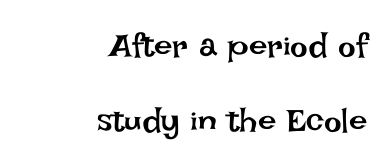
{"italic": "no", "bold": "no", "weight": "regular", "width": "normal", "stroke_contrast": "low", "x_height": "large", "monospaced": "no", "underline": "no", "align": "right", "line_spacing": "loose", "line_spacing_ratio": 2.28, "letter_spacing": "normal", "letter_spacing_em": 0.0, "glyph_px": 33}
